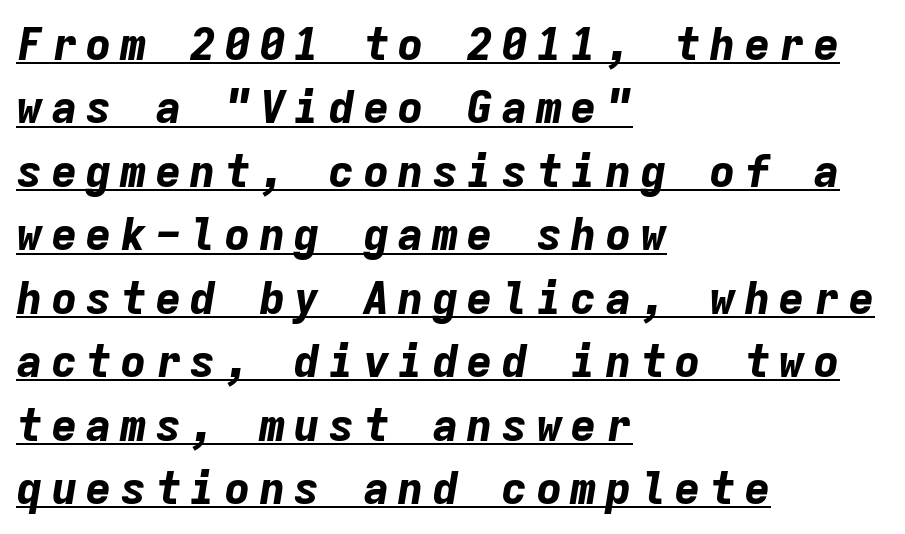
Think of a typewriter: that constant character pitch is what you see here. Posture: slanted. Line spacing here is normal. The strokes are fattened all the way to bold. The text block is weighted toward the left margin, trailing off unevenly rightward.
